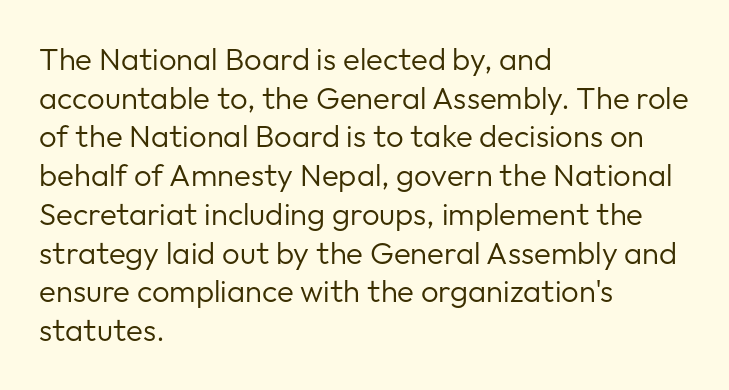
The image shows 31 px regular-weight sans-serif type, upright; set left-aligned, normal line spacing (1.25x), normal letter spacing, not underlined; low stroke contrast and a medium x-height.
